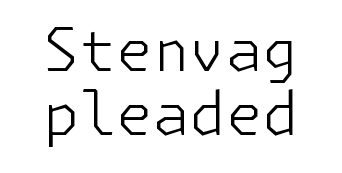
Q: Is the text bold? A: No.
Q: Is the text italic (slanted)? A: No, it is upright.
Q: Is the typeface a serif or a sans-serif typeface? A: Sans-serif.
Q: Is the text underlined? A: No.
Q: Is the spacing between letters normal or unusually wide? A: Normal.
Q: Is the spacing between lines tight, normal or loose? A: Tight.
Q: Width (condensed, normal, or wide)? A: Normal.
Q: Stroke contrast? A: Low.
Q: x-height? A: Medium.
